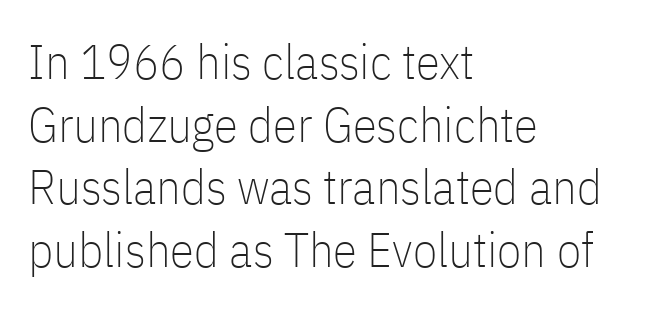
Q: Is the text bold? A: No.
Q: Is the text italic (slanted)? A: No, it is upright.
Q: Is the typeface a serif or a sans-serif typeface? A: Sans-serif.
Q: Is the text underlined? A: No.
Q: How is the paragraph aligned? A: Left-aligned.
Q: Is the spacing between letters normal or unusually wide? A: Normal.
Q: Is the spacing between lines tight, normal or loose? A: Normal.
Q: Width (condensed, normal, or wide)? A: Condensed.
Q: Stroke contrast? A: Low.
Q: x-height? A: Medium.
Q: Monospaced? A: No.
